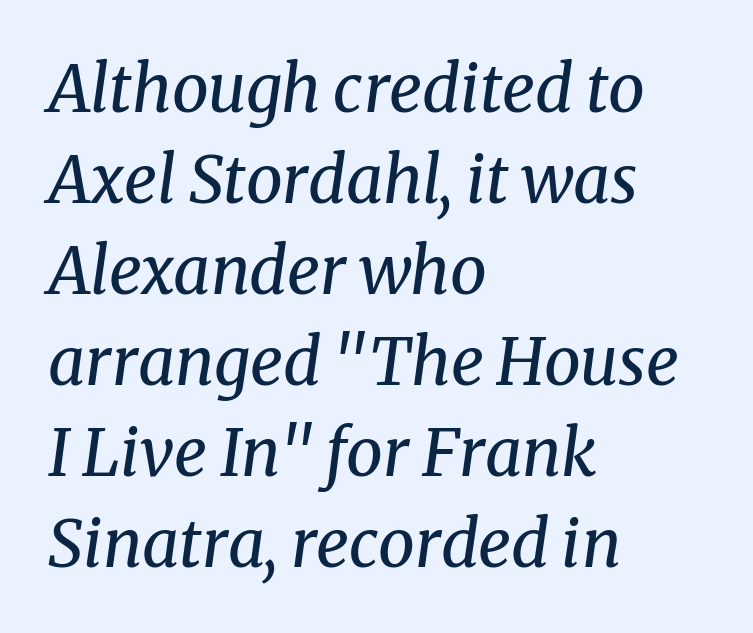
Q: Is the text bold? A: No.
Q: Is the text italic (slanted)? A: Yes, it leans right by about 8 degrees.
Q: Is the typeface a serif or a sans-serif typeface? A: Serif.
Q: Is the text underlined? A: No.
Q: How is the paragraph aligned? A: Left-aligned.
Q: Is the spacing between letters normal or unusually wide? A: Normal.
Q: Is the spacing between lines tight, normal or loose? A: Normal.
Q: Width (condensed, normal, or wide)? A: Normal.
Q: Stroke contrast? A: Medium.
Q: x-height? A: Medium.
Q: Monospaced? A: No.
